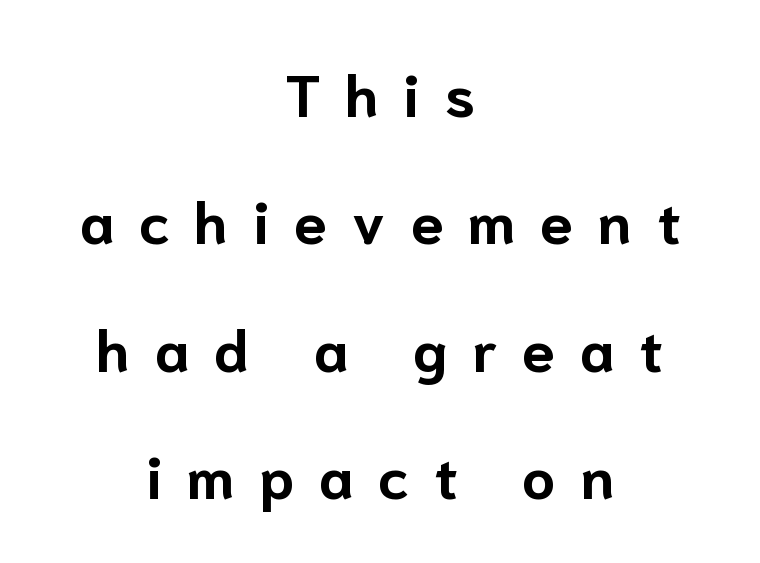
The image shows 59 px bold sans-serif type, upright; set centered, loose line spacing (2.16x), unusually wide letter spacing (+0.42 em), not underlined; low stroke contrast and a medium x-height.
